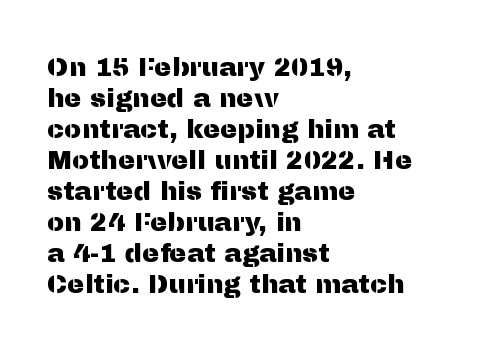
The image shows 26 px text type, upright; set left-aligned, line spacing 1.19x, normal letter spacing, not underlined.
